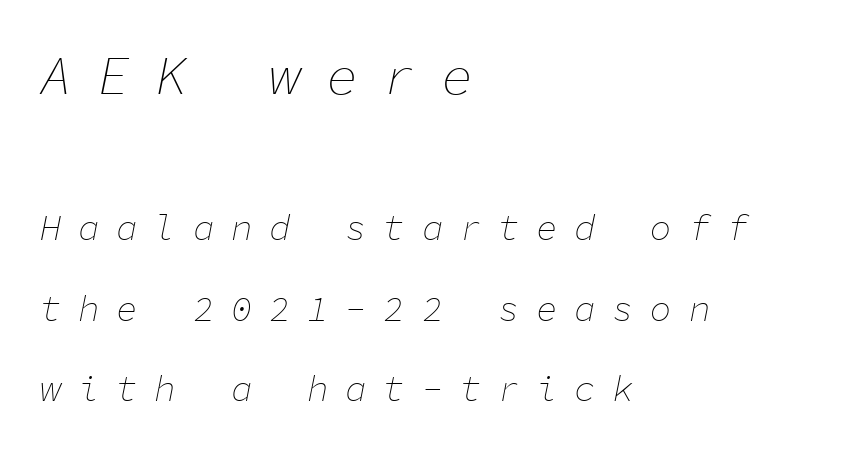
{"italic": "yes", "lean": "right", "slant_degrees": 11, "bold": "no", "weight": "thin", "width": "normal", "stroke_contrast": "low", "x_height": "medium", "monospaced": "yes", "underline": "no", "align": "left", "line_spacing": "loose", "line_spacing_ratio": 2.24, "letter_spacing": "wide", "letter_spacing_em": 0.46, "larger_block": "first", "size_ratio": 1.5, "glyph_px": 54}
